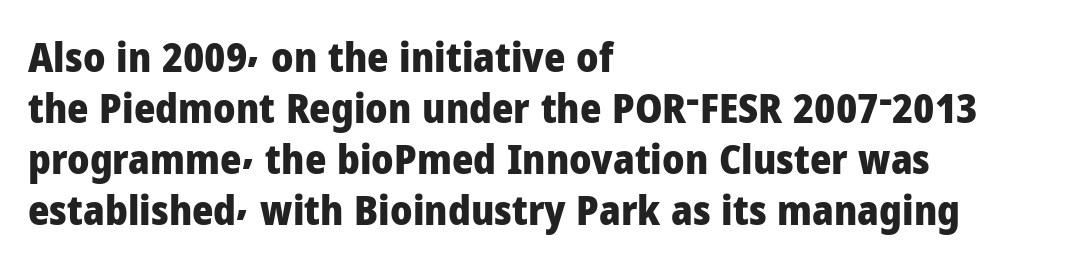
Q: Is the text bold? A: Yes.
Q: Is the text italic (slanted)? A: No, it is upright.
Q: Is the typeface a serif or a sans-serif typeface? A: Sans-serif.
Q: Is the text underlined? A: No.
Q: How is the paragraph aligned? A: Left-aligned.
Q: Is the spacing between letters normal or unusually wide? A: Normal.
Q: Width (condensed, normal, or wide)? A: Normal.
Q: Stroke contrast? A: Low.
Q: x-height? A: Medium.
Q: Monospaced? A: No.
